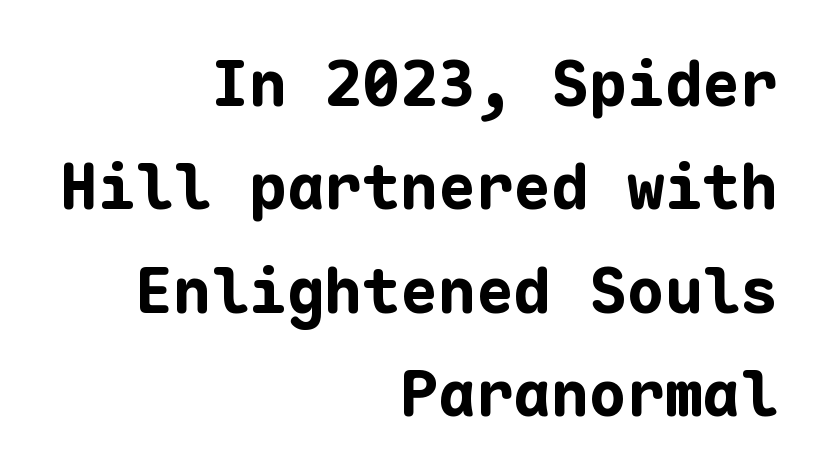
Stroke terminals: plain, sans-serif. It's the straight-up-and-down kind of type. The rendering uses typewriter-style spacing with identical character cells. Compared with a flush-left layout, this one pins lines to the opposite, right side. Only glyphs here, with clear space below each row.
